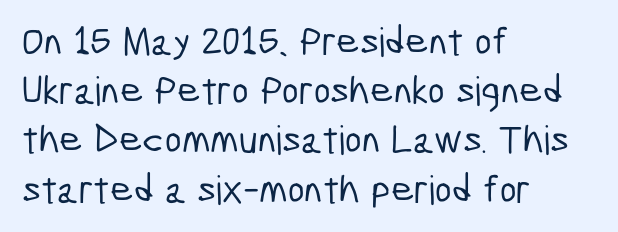
{"serif": "no", "width": "condensed", "stroke_contrast": "low", "x_height": "medium", "monospaced": "no", "underline": "no", "align": "left", "line_spacing_ratio": 1.23, "letter_spacing": "normal", "letter_spacing_em": 0.0, "glyph_px": 40}
